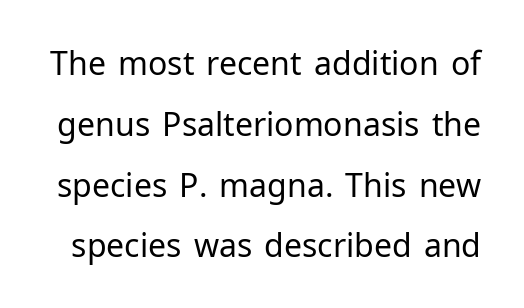
The specimen omits any rule beneath the text block's lines. Do the characters align in a grid? No, the font is proportional. The letters sit at their default tracking, neither squeezed nor spread. Style check: upright.
